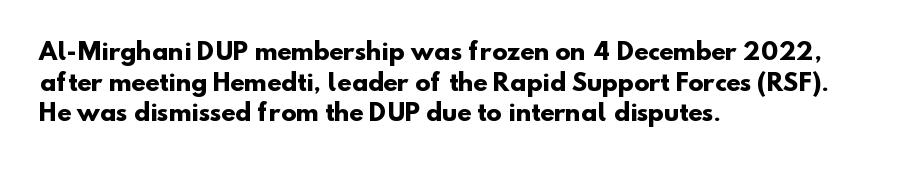
{"bold": "yes", "underline": "no", "align": "left", "line_spacing": "normal", "line_spacing_ratio": 1.33, "letter_spacing": "normal", "letter_spacing_em": 0.0, "glyph_px": 23}
